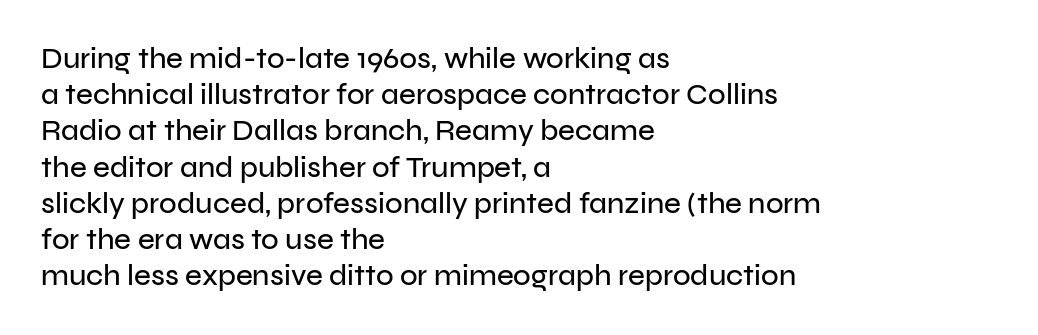
The image shows 29 px sans-serif type, upright; set left-aligned, normal line spacing (1.25x), normal letter spacing, not underlined; low stroke contrast and a medium x-height.
